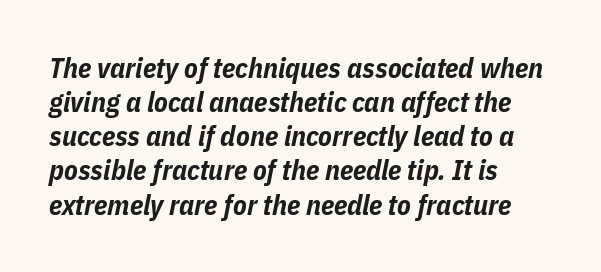
{"italic": "yes", "lean": "right", "slant_degrees": 11, "bold": "yes", "weight": "bold", "width": "condensed", "stroke_contrast": "low", "x_height": "medium", "monospaced": "no", "underline": "no", "align": "left", "line_spacing_ratio": 1.22, "letter_spacing": "normal", "letter_spacing_em": 0.0, "glyph_px": 28}
